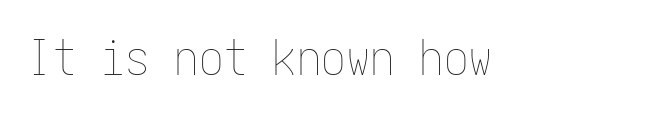
{"italic": "no", "bold": "no", "weight": "thin", "width": "condensed", "stroke_contrast": "low", "x_height": "medium", "underline": "no", "letter_spacing": "normal", "letter_spacing_em": 0.0, "glyph_px": 49}
